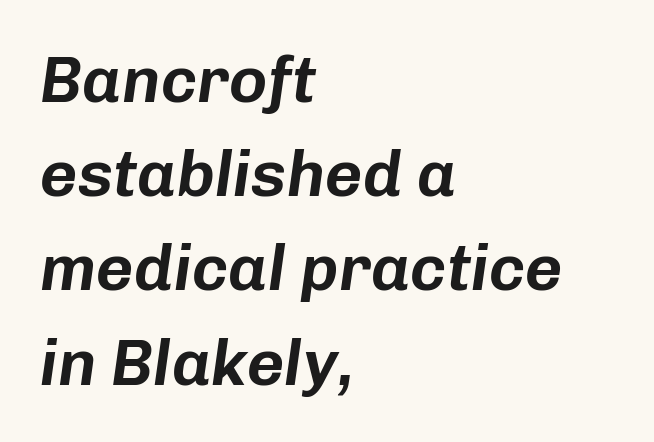
{"italic": "yes", "lean": "right", "slant_degrees": 8, "width": "normal", "stroke_contrast": "low", "x_height": "medium", "monospaced": "no", "underline": "no", "align": "left", "line_spacing": "normal", "line_spacing_ratio": 1.45, "letter_spacing": "normal", "letter_spacing_em": 0.0, "glyph_px": 65}
